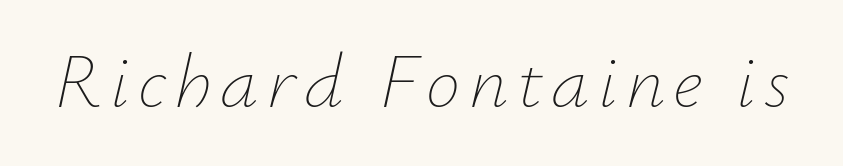
The image shows 77 px thin type, italic (leaning right); set not underlined; low stroke contrast and a small x-height.
